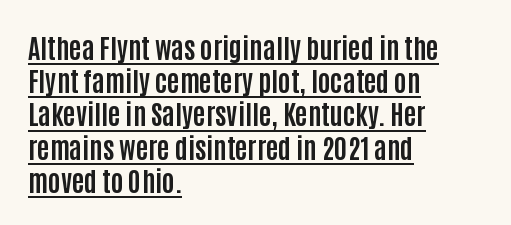
Decoration check: the copy is underlined. One-word summary of the alignment: left. What stands out about the letter spacing? Nothing — it is the standard amount. The passage shown is emphatically bold.
